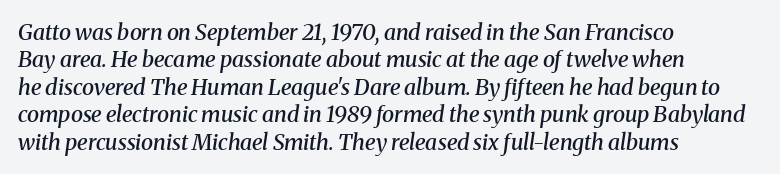
Q: Is the text bold? A: Semi-bold.
Q: Is the text italic (slanted)? A: Yes, it leans right by about 8 degrees.
Q: Is the text underlined? A: No.
Q: How is the paragraph aligned? A: Left-aligned.
Q: Is the spacing between letters normal or unusually wide? A: Normal.
Q: Is the spacing between lines tight, normal or loose? A: Normal.
